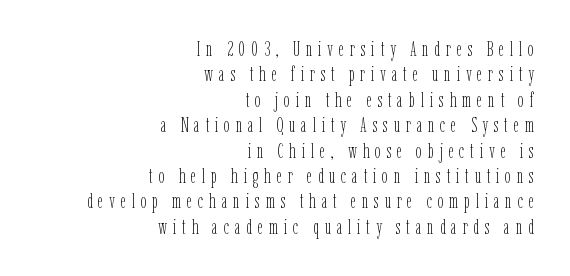
The image shows 21 px text type, upright; set right-aligned, line spacing 1.21x, unusually wide letter spacing (+0.27 em), not underlined.
